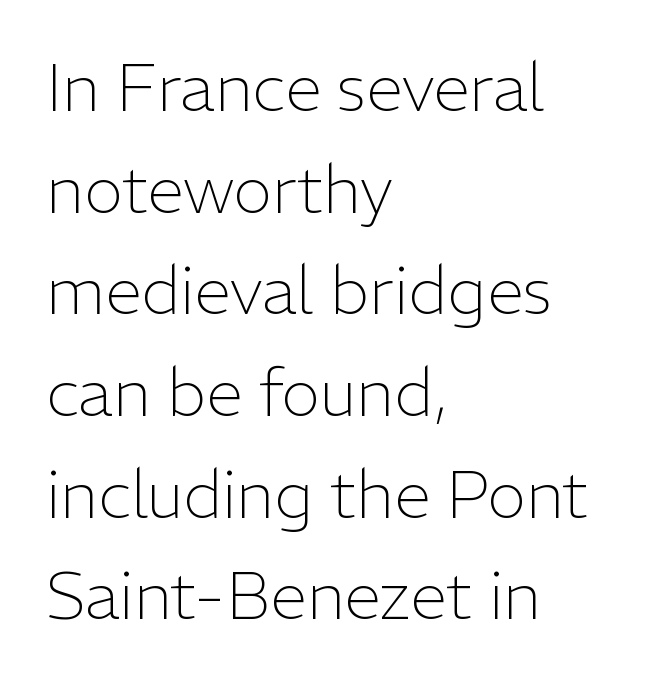
Ordinary non-slanted type is in use. Rows of type keep a routine distance in the vertical direction. Honestly, there is no underline to notice here at all. The passage shown is typeset with a sans-serif family. Spacing verdict: proportional, widths tailored to each character.
